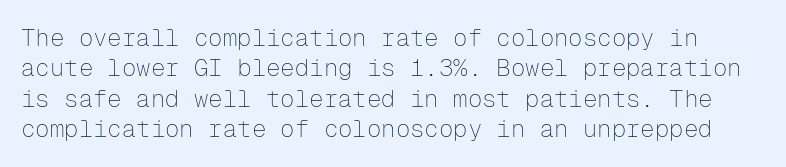
{"italic": "no", "bold": "no", "underline": "no", "line_spacing": "normal", "line_spacing_ratio": 1.27, "letter_spacing": "normal", "letter_spacing_em": 0.0, "glyph_px": 24}
